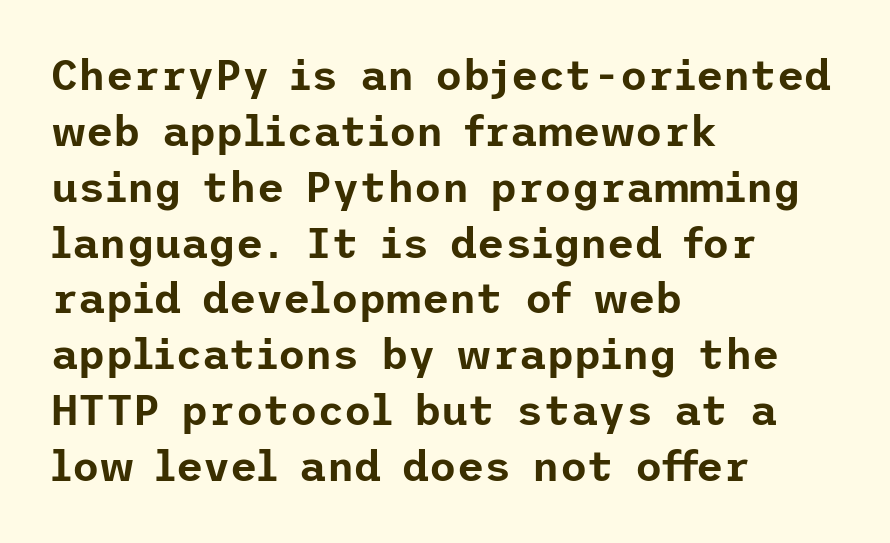
The image shows 42 px sans-serif type, upright; set left-aligned, normal line spacing (1.33x), normal letter spacing, not underlined; low stroke contrast and a medium x-height.
